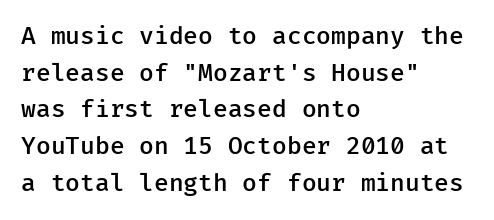
If you drew a line through each stem, it would be perfectly vertical. Each line starts at the same left margin while the right side varies. The string is rendered with underlining switched off. In terms of weight, the rendering is demibold, just under bold.
